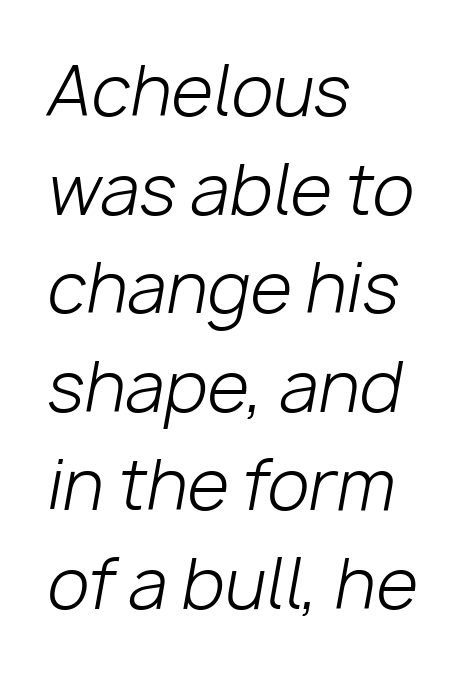
Quick note: italic. The strip under each line holds only bare page. Interline gaps are of average width in this sample. Default kerning and tracking; the words read as compact shapes.
